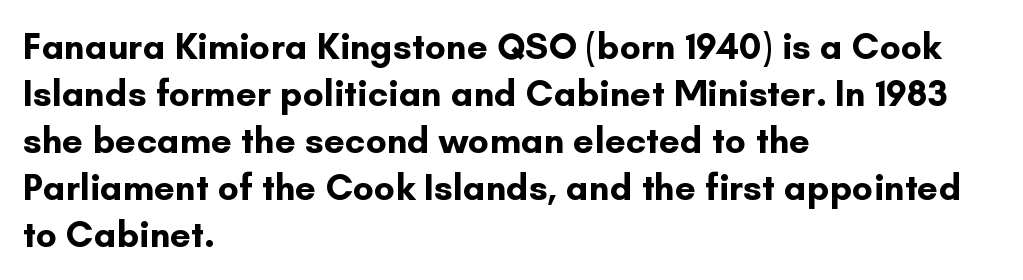
The image shows 37 px bold sans-serif type, upright; set left-aligned, normal line spacing (1.27x), normal letter spacing, not underlined; low stroke contrast and a small x-height.
